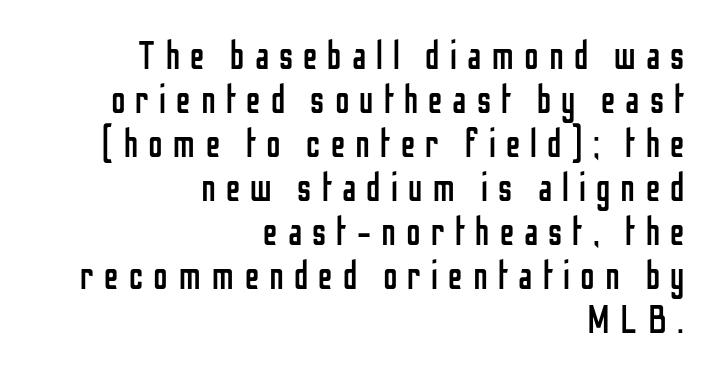
Q: Is the text bold? A: No.
Q: Is the text italic (slanted)? A: No, it is upright.
Q: Is the typeface a serif or a sans-serif typeface? A: Sans-serif.
Q: Is the text underlined? A: No.
Q: How is the paragraph aligned? A: Right-aligned.
Q: Is the spacing between letters normal or unusually wide? A: Unusually wide.
Q: Is the spacing between lines tight, normal or loose? A: Tight.
Q: Width (condensed, normal, or wide)? A: Condensed.
Q: Stroke contrast? A: Low.
Q: x-height? A: Medium.
Q: Monospaced? A: No.
